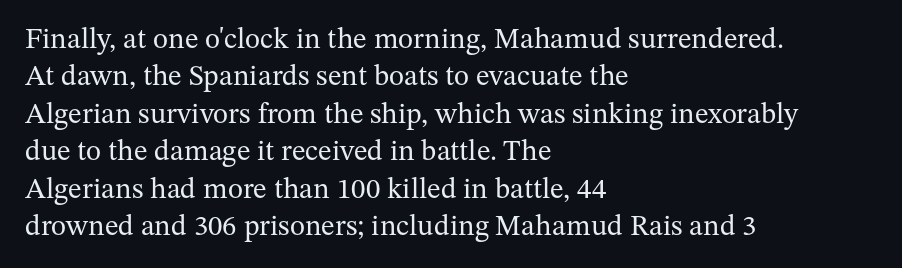
Q: Is the text bold? A: No.
Q: Is the text italic (slanted)? A: No, it is upright.
Q: Is the typeface a serif or a sans-serif typeface? A: Serif.
Q: Is the text underlined? A: No.
Q: How is the paragraph aligned? A: Left-aligned.
Q: Is the spacing between letters normal or unusually wide? A: Normal.
Q: Is the spacing between lines tight, normal or loose? A: Normal.
Q: Width (condensed, normal, or wide)? A: Normal.
Q: Stroke contrast? A: Medium.
Q: x-height? A: Medium.
Q: Monospaced? A: No.
